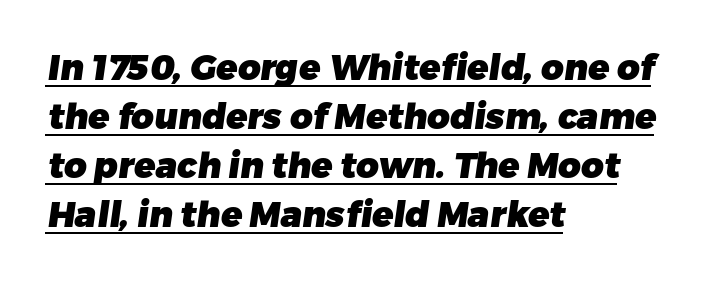
The image shows 35 px heavy sans-serif type; set left-aligned, normal line spacing (1.4x), normal letter spacing, underlined; low stroke contrast and a medium x-height.
